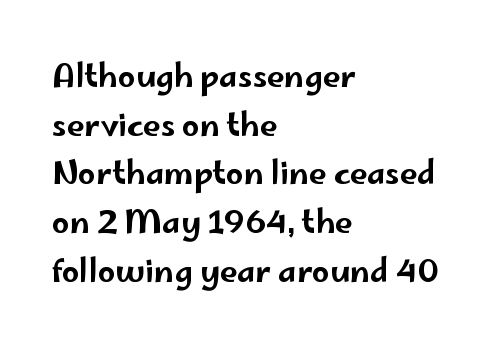
Horizontal alignment here is leftward, the default for most running prose. What's the leading like? Ordinary, nothing unusual. Are there feet on the stems? There aren't — it's a sans. These lines keep a tight, regular rhythm from letter to letter. Looks like regular typesetting: each glyph gets only the width it needs.
